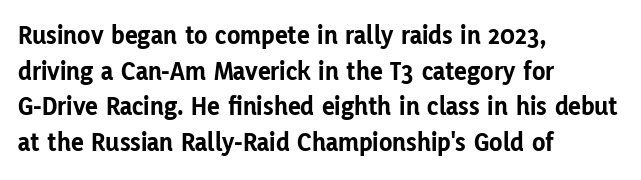
{"italic": "no", "bold": "yes", "underline": "no", "align": "left", "line_spacing": "normal", "line_spacing_ratio": 1.32, "letter_spacing": "normal", "letter_spacing_em": 0.0, "glyph_px": 27}
